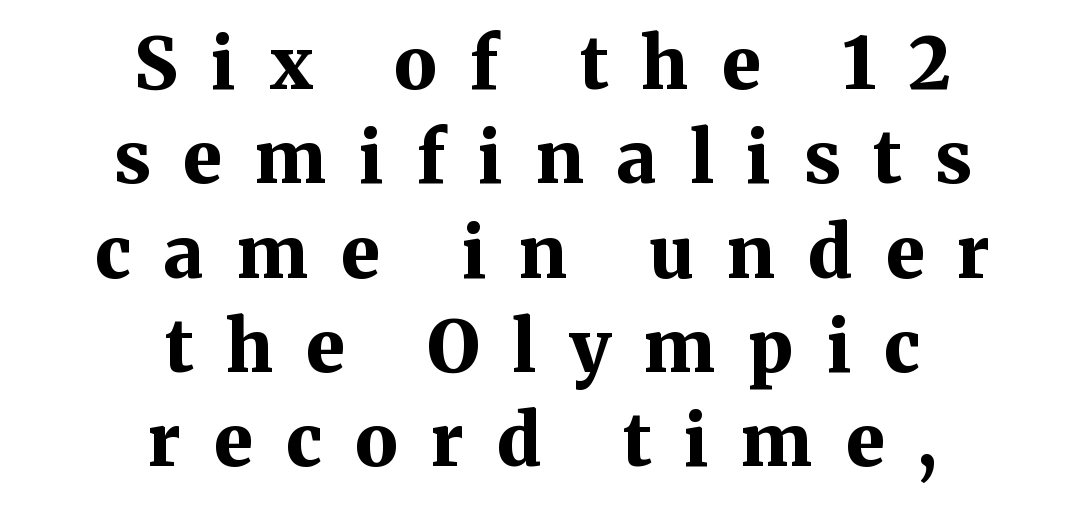
The image shows 72 px bold serif type, upright; set centered, normal line spacing (1.31x), unusually wide letter spacing (+0.46 em), not underlined; medium stroke contrast and a medium x-height.
